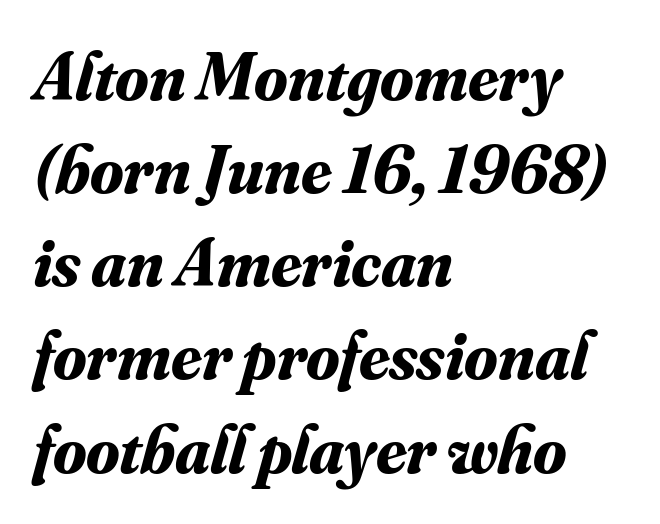
The image shows 68 px bold serif type, italic (leaning right); set left-aligned, normal line spacing (1.37x), normal letter spacing, not underlined; medium stroke contrast and a small x-height.
